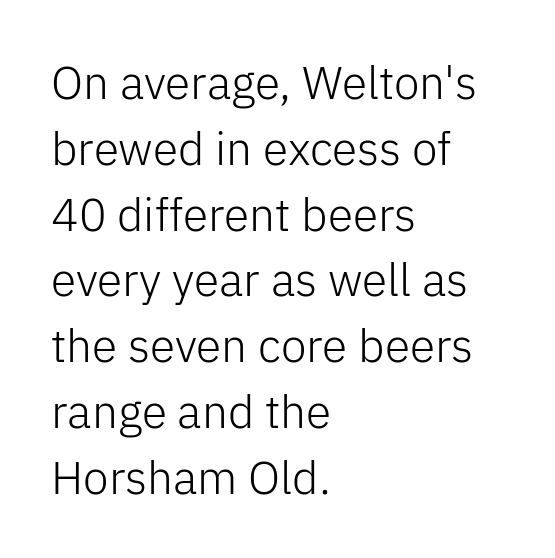
The image shows 46 px light sans-serif type, upright; set left-aligned, normal line spacing (1.43x), normal letter spacing, not underlined; low stroke contrast and a medium x-height.
